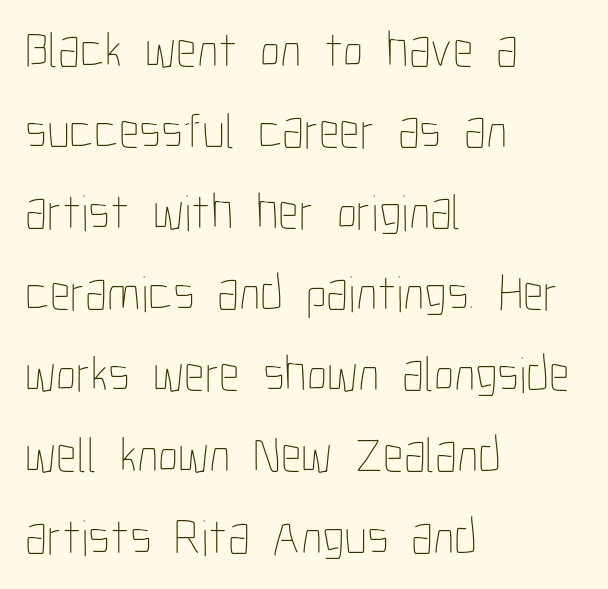
Ascenders rise straight up at ninety degrees. The string is rendered with underlining switched off. A classic flush-left, rag-right setting is used for this passage. This sample has the flowing, uneven cadence of proportional lettering. Is the letter spacing exaggerated? No — it looks like the ordinary default. Vertical spacing — default.
